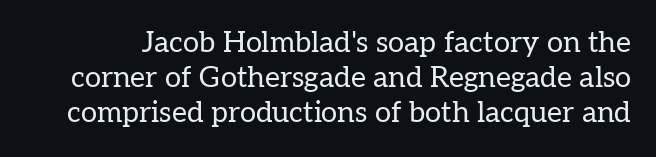
Quick note: underline off. No letter is thick-stroked: the sample isn't bold. Rendered with straight, roman letterforms. There is no visible air inserted between adjacent glyphs. Do the characters align in a grid? No, the font is proportional.
